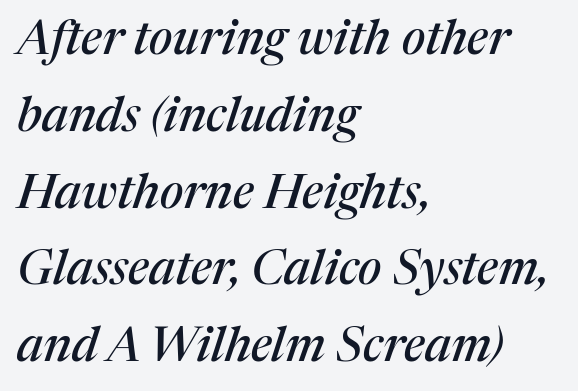
{"serif": "yes", "italic": "yes", "lean": "right", "slant_degrees": 17, "width": "normal", "stroke_contrast": "medium", "x_height": "medium", "monospaced": "no", "underline": "no", "align": "left", "line_spacing": "normal", "line_spacing_ratio": 1.6, "letter_spacing": "normal", "letter_spacing_em": 0.0, "glyph_px": 48}
